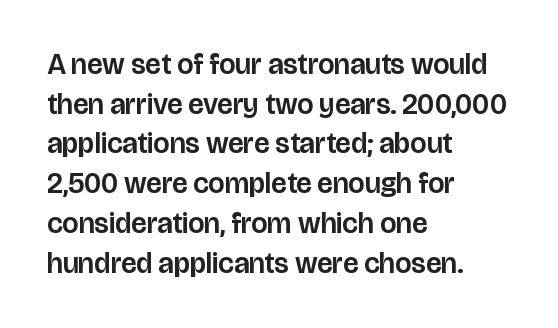
{"serif": "no", "italic": "no", "width": "normal", "stroke_contrast": "low", "x_height": "large", "monospaced": "no", "underline": "no", "align": "left", "line_spacing": "normal", "line_spacing_ratio": 1.37, "letter_spacing": "normal", "letter_spacing_em": 0.0, "glyph_px": 29}
